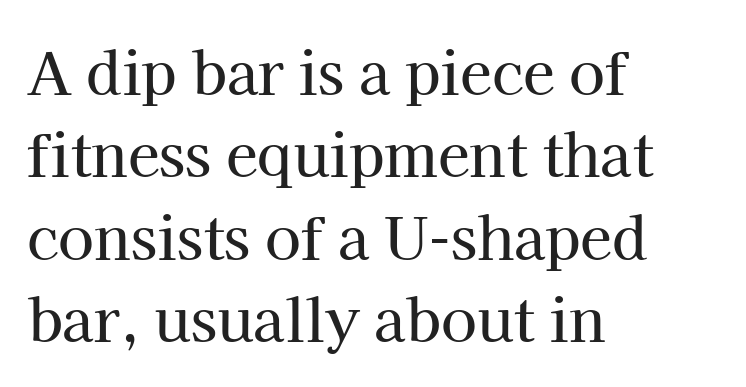
Here the designer chose a conventional face with non-uniform glyph widths. Look at the tracking — it's just the regular setting, nothing added. Rule under the text: the space is simply empty. The font family rendered here belongs to the serif group.
